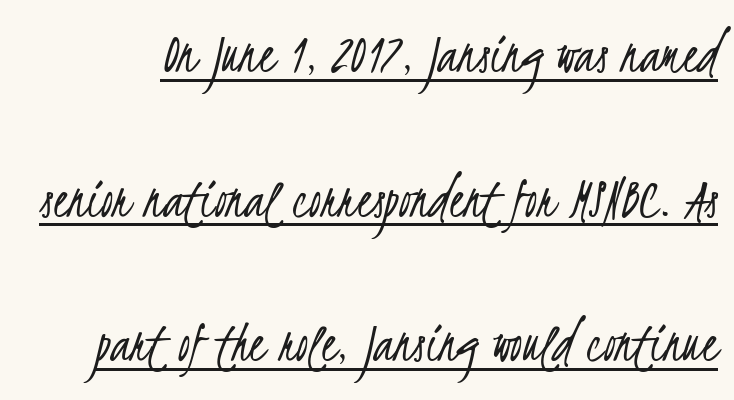
{"serif": "no", "bold": "no", "weight": "light", "width": "condensed", "stroke_contrast": "low", "x_height": "small", "monospaced": "no", "underline": "yes", "line_spacing": "loose", "line_spacing_ratio": 2.41, "letter_spacing": "normal", "letter_spacing_em": 0.0, "glyph_px": 60}
